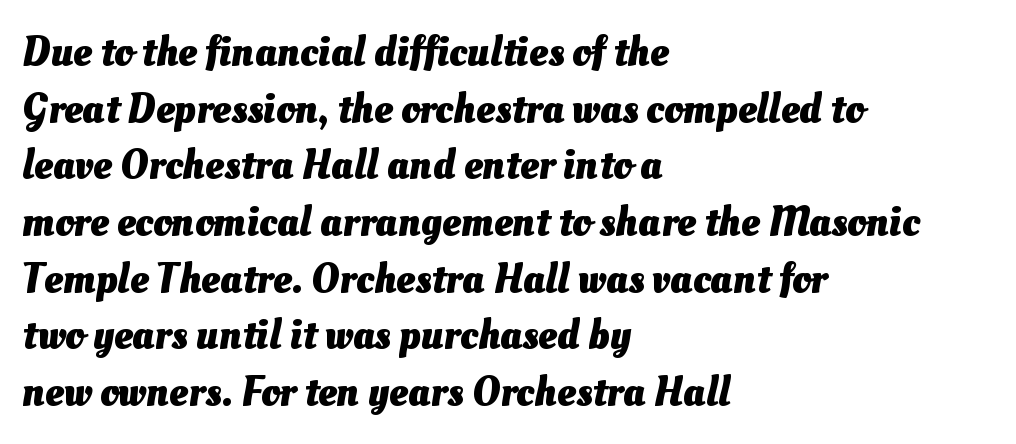
Q: Is the text bold? A: Yes.
Q: Is the text underlined? A: No.
Q: How is the paragraph aligned? A: Left-aligned.
Q: Is the spacing between letters normal or unusually wide? A: Normal.
Q: Is the spacing between lines tight, normal or loose? A: Normal.
Q: Width (condensed, normal, or wide)? A: Normal.
Q: Stroke contrast? A: Medium.
Q: x-height? A: Small.
Q: Monospaced? A: No.
